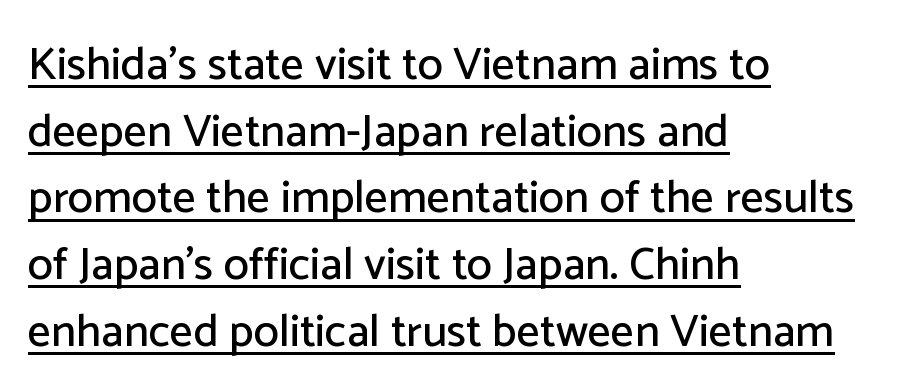
This sample uses an upright cut, with every glyph sitting square on the baseline. The letters advance in unequal steps, a hallmark of proportional type. A rule runs beneath these lines of type. Font category for this specimen: sans-serif. This rendering leaves character spacing at its baseline value. Reading down the block, your eye returns to a fixed left position each line.
